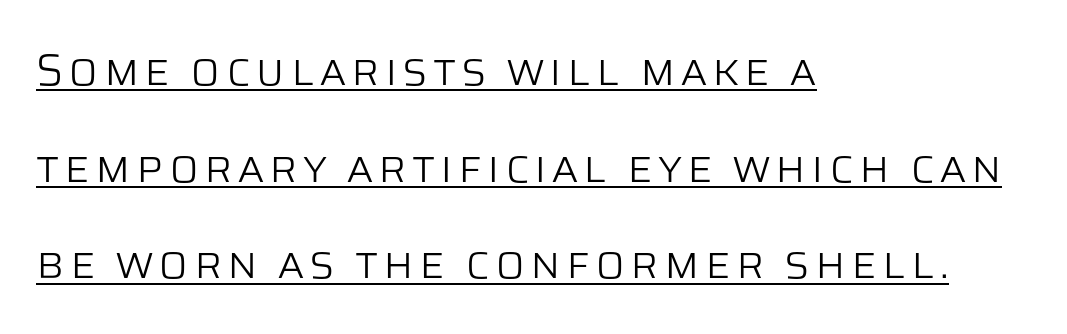
The typeface has the unassuming heft of standard copy or less. Note the varied advance widths — an 'i' is clearly narrower than an 'm'. Decoration check: the copy is underlined. Does the lettering tilt? It doesn't — this is upright. In terms of letterform style, serifs are entirely absent. Line beginnings align vertically; line endings do not.
